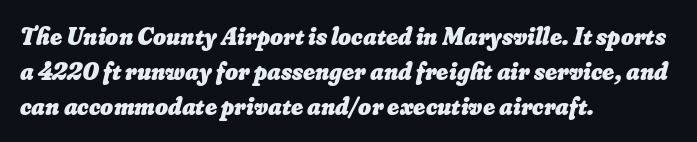
Q: Is the text bold? A: Yes.
Q: Is the text underlined? A: No.
Q: How is the paragraph aligned? A: Left-aligned.
Q: Is the spacing between letters normal or unusually wide? A: Normal.
Q: Is the spacing between lines tight, normal or loose? A: Normal.
